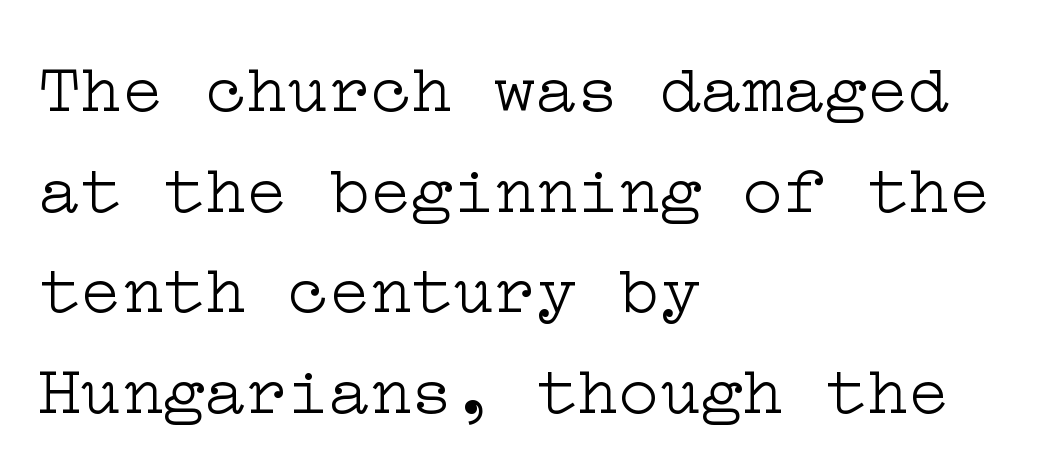
The image shows 69 px light, wide serif type, upright; set left-aligned, normal line spacing (1.46x), normal letter spacing, not underlined; low stroke contrast and a medium x-height.
